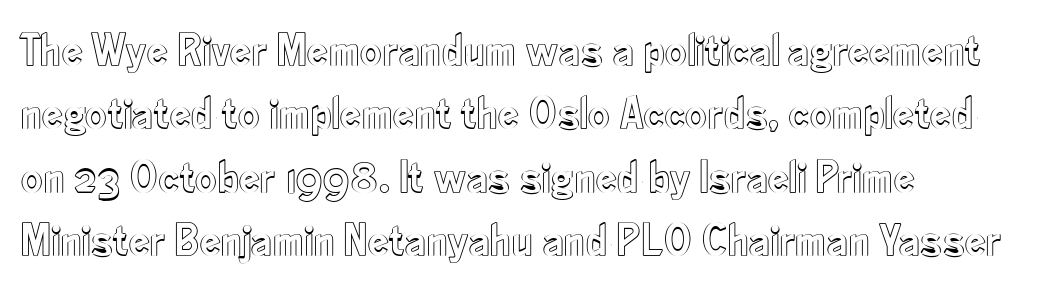
Vertical spacing — default. The strip under each line holds only bare page. This rendering uses left alignment, leaving the right contour irregular. The rendering uses natural spacing where letterforms have individual widths.
